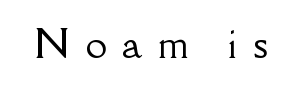
The passage shown has open, widely tracked lettering throughout. Do the characters align in a grid? No, the font is proportional. The characters display serif detailing at their extremities. Each row of text sits above clean, open space. The type sits square on the baseline with zero lean.
